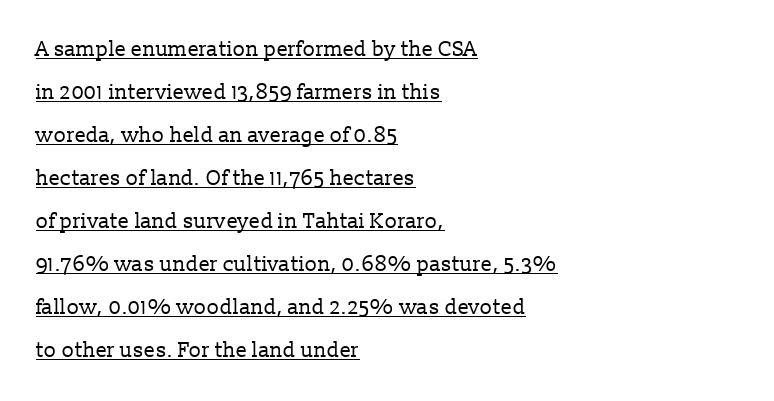
The image shows 21 px text type, upright; set left-aligned, loose line spacing (2.05x), normal letter spacing, underlined.
